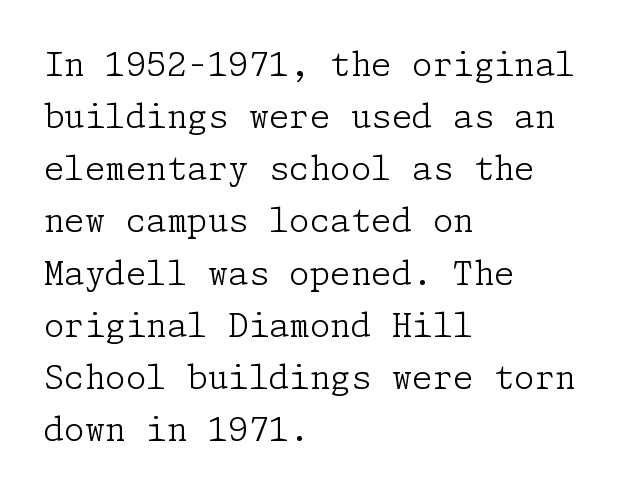
Q: Is the text bold? A: No.
Q: Is the text italic (slanted)? A: No, it is upright.
Q: Is the typeface a serif or a sans-serif typeface? A: Serif.
Q: Is the text underlined? A: No.
Q: How is the paragraph aligned? A: Left-aligned.
Q: Is the spacing between letters normal or unusually wide? A: Normal.
Q: Is the spacing between lines tight, normal or loose? A: Normal.
Q: Width (condensed, normal, or wide)? A: Normal.
Q: Stroke contrast? A: Low.
Q: x-height? A: Medium.
